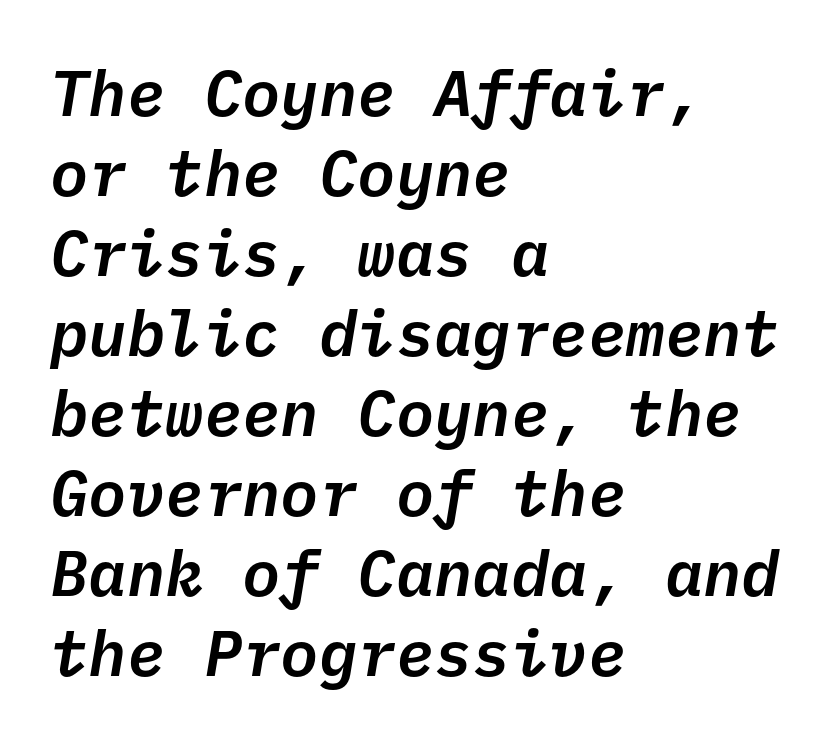
The image shows 64 px text type, italic (leaning right), monospaced; set left-aligned, normal line spacing (1.25x), normal letter spacing, not underlined; low stroke contrast and a medium x-height.
